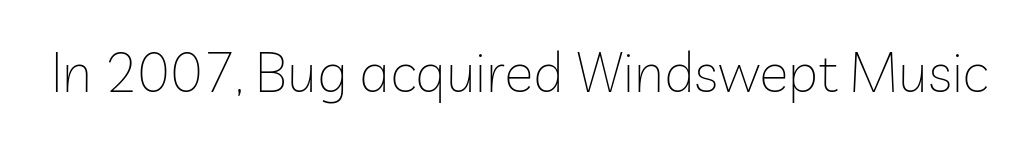
The image shows 55 px thin sans-serif type, upright; set normal letter spacing, not underlined; low stroke contrast and a medium x-height.
